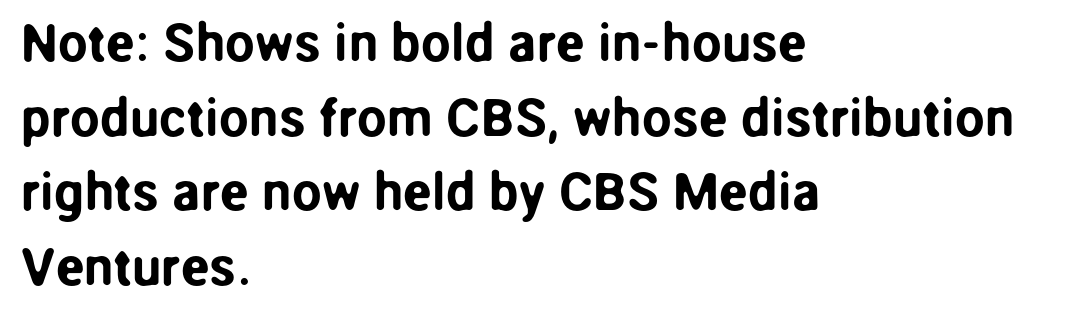
Q: Is the text italic (slanted)? A: No, it is upright.
Q: Is the typeface a serif or a sans-serif typeface? A: Sans-serif.
Q: Is the text underlined? A: No.
Q: How is the paragraph aligned? A: Left-aligned.
Q: Is the spacing between letters normal or unusually wide? A: Normal.
Q: Is the spacing between lines tight, normal or loose? A: Normal.
Q: Width (condensed, normal, or wide)? A: Normal.
Q: Stroke contrast? A: Low.
Q: x-height? A: Medium.
Q: Monospaced? A: No.
